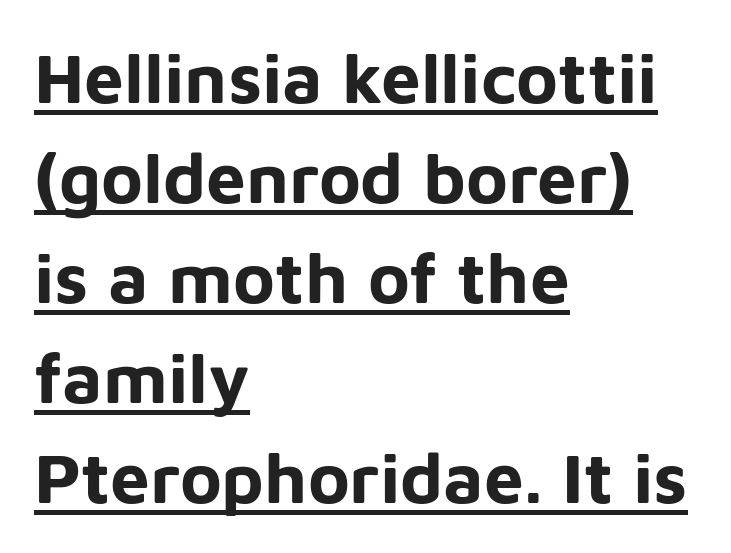
The image shows 71 px bold sans-serif type, upright; set left-aligned, normal line spacing (1.41x), normal letter spacing, underlined; low stroke contrast and a medium x-height.
